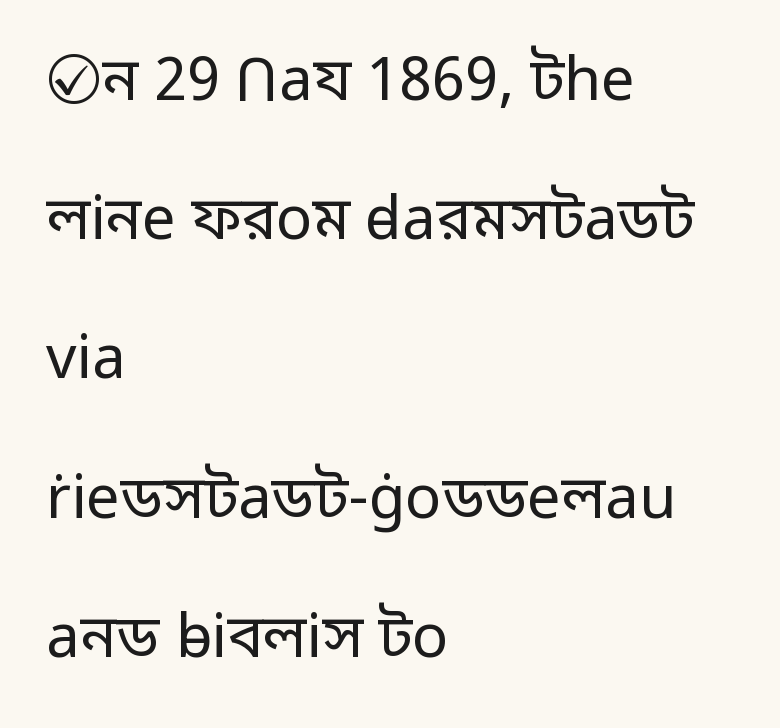
Q: Is the text bold? A: No.
Q: Is the text italic (slanted)? A: No, it is upright.
Q: Is the typeface a serif or a sans-serif typeface? A: Sans-serif.
Q: Is the text underlined? A: No.
Q: How is the paragraph aligned? A: Left-aligned.
Q: Is the spacing between letters normal or unusually wide? A: Normal.
Q: Is the spacing between lines tight, normal or loose? A: Loose.
Q: Width (condensed, normal, or wide)? A: Normal.
Q: Stroke contrast? A: Low.
Q: x-height? A: Medium.
Q: Monospaced? A: No.
